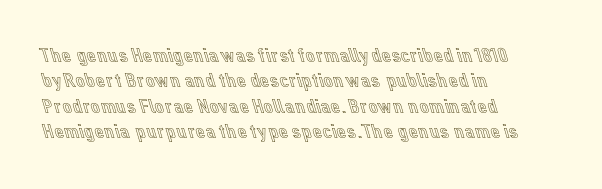
{"underline": "no", "align": "left", "line_spacing_ratio": 1.21, "letter_spacing": "normal", "letter_spacing_em": 0.0, "glyph_px": 21}
